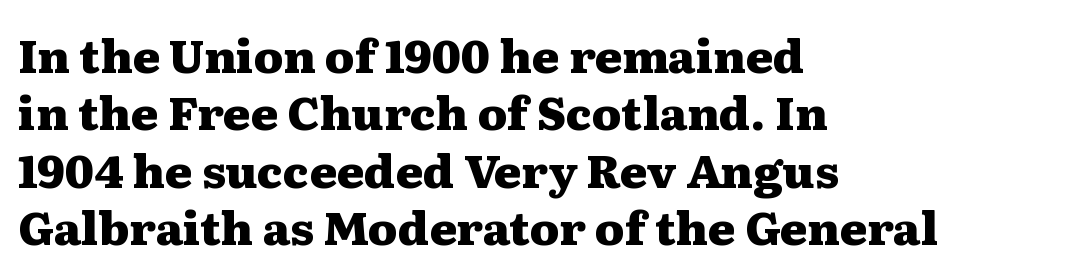
{"serif": "yes", "italic": "no", "bold": "yes", "weight": "heavy", "width": "wide", "stroke_contrast": "medium", "x_height": "medium", "monospaced": "no", "underline": "no", "align": "left", "line_spacing": "normal", "line_spacing_ratio": 1.25, "letter_spacing": "normal", "letter_spacing_em": 0.0, "glyph_px": 46}
